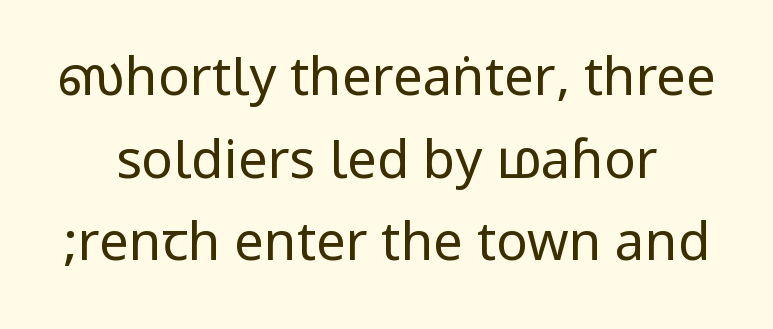
The image shows 53 px regular-weight, condensed sans-serif type, upright; set normal line spacing (1.56x), normal letter spacing, not underlined; low stroke contrast.
